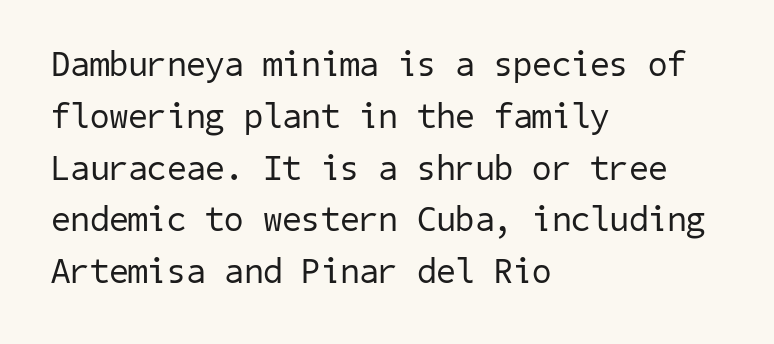
The image shows 35 px regular-weight sans-serif type; set left-aligned, normal line spacing (1.48x), normal letter spacing, not underlined; low stroke contrast and a medium x-height.
